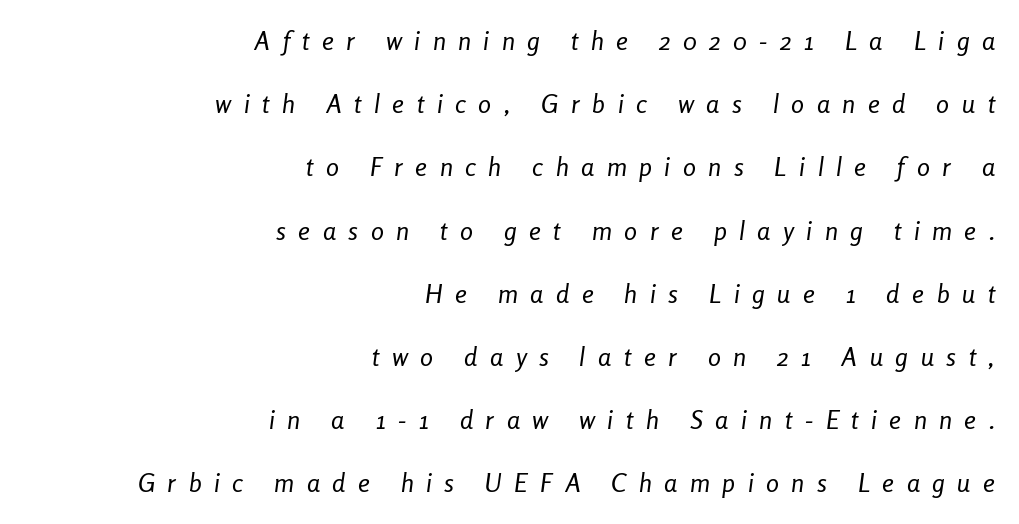
{"italic": "yes", "lean": "right", "slant_degrees": 8, "bold": "no", "underline": "no", "align": "right", "line_spacing": "loose", "line_spacing_ratio": 2.43, "letter_spacing": "wide", "letter_spacing_em": 0.48, "glyph_px": 26}
